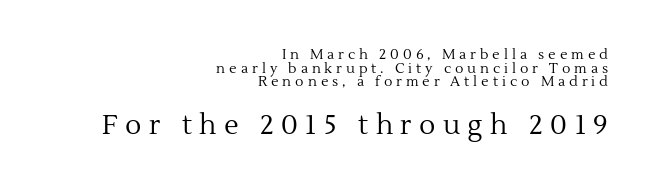
Q: Is the text bold? A: No.
Q: Is the text italic (slanted)? A: No, it is upright.
Q: Is the text underlined? A: No.
Q: How is the paragraph aligned? A: Right-aligned.
Q: Is the spacing between letters normal or unusually wide? A: Unusually wide.
Q: Is the spacing between lines tight, normal or loose? A: Tight.
Q: Which block of text is set in a larger size, the first (top) or the second (bottom)? A: The second (bottom) one.
